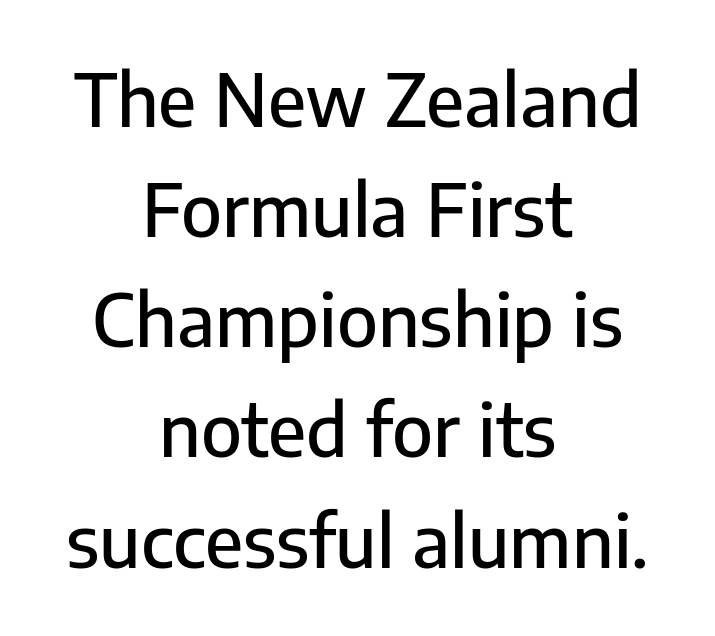
Q: Is the text italic (slanted)? A: No, it is upright.
Q: Is the typeface a serif or a sans-serif typeface? A: Sans-serif.
Q: Is the text underlined? A: No.
Q: How is the paragraph aligned? A: Centered.
Q: Is the spacing between letters normal or unusually wide? A: Normal.
Q: Is the spacing between lines tight, normal or loose? A: Normal.
Q: Width (condensed, normal, or wide)? A: Normal.
Q: Stroke contrast? A: Low.
Q: x-height? A: Medium.
Q: Monospaced? A: No.
